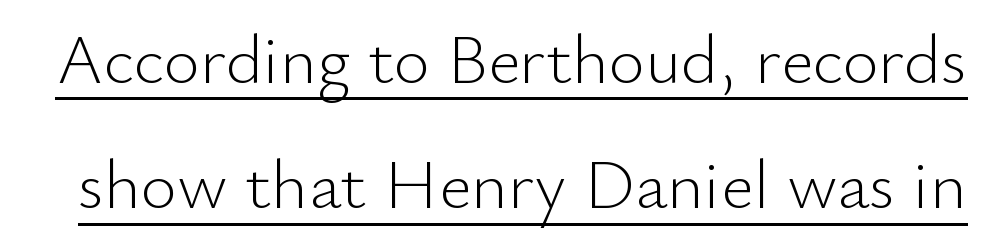
The image shows 70 px light sans-serif type, upright; set line spacing 1.79x, normal letter spacing, underlined; low stroke contrast and a small x-height.
